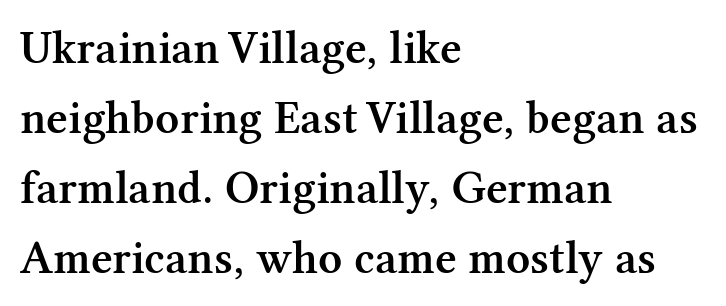
The image shows 47 px semibold serif type, upright; set left-aligned, normal line spacing (1.49x), normal letter spacing, not underlined; medium stroke contrast and a medium x-height.
